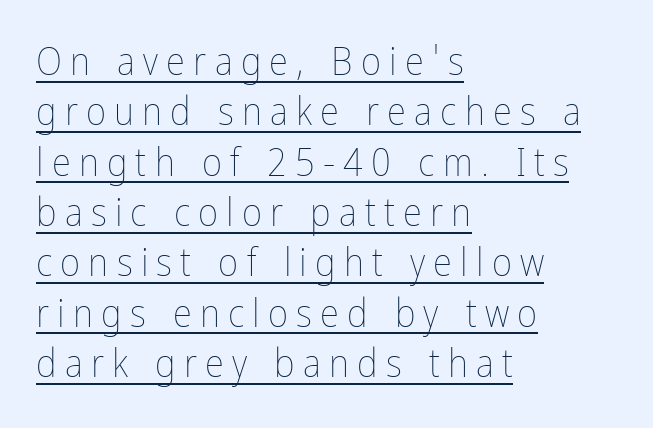
Q: Is the text bold? A: No.
Q: Is the text italic (slanted)? A: No, it is upright.
Q: Is the text underlined? A: Yes.
Q: How is the paragraph aligned? A: Left-aligned.
Q: Is the spacing between letters normal or unusually wide? A: Unusually wide.
Q: Is the spacing between lines tight, normal or loose? A: Normal.
Q: Width (condensed, normal, or wide)? A: Condensed.
Q: Stroke contrast? A: Low.
Q: x-height? A: Medium.
Q: Monospaced? A: No.
